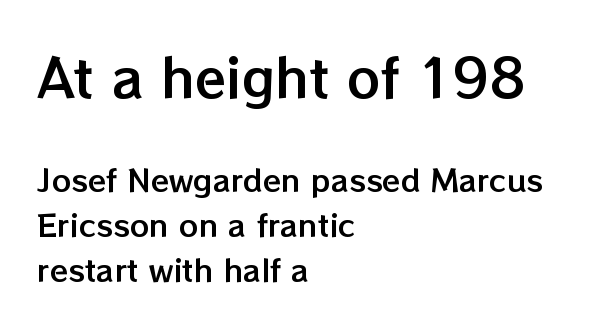
{"italic": "no", "width": "normal", "stroke_contrast": "low", "x_height": "medium", "monospaced": "no", "underline": "no", "align": "left", "line_spacing": "normal", "line_spacing_ratio": 1.5, "letter_spacing": "normal", "letter_spacing_em": 0.0, "larger_block": "first", "size_ratio": 1.73, "glyph_px": 52}
